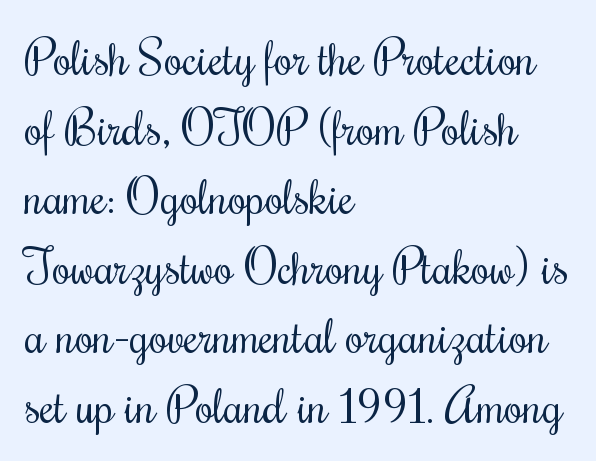
The image shows 48 px regular-weight, condensed serif type; set left-aligned, normal line spacing (1.45x), normal letter spacing, not underlined; medium stroke contrast and a small x-height.
